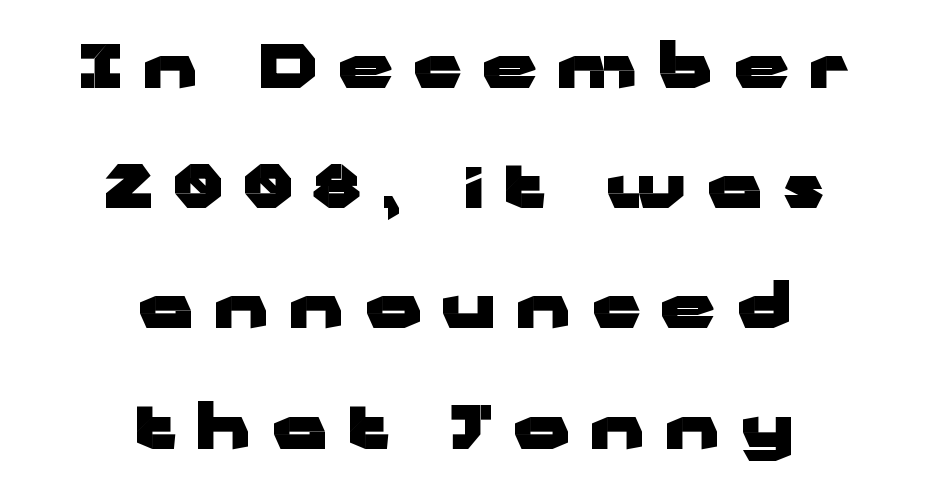
The image shows 61 px heavy, wide sans-serif type, upright; set centered, loose line spacing (1.97x), unusually wide letter spacing (+0.34 em), not underlined; low stroke contrast and a medium x-height.
